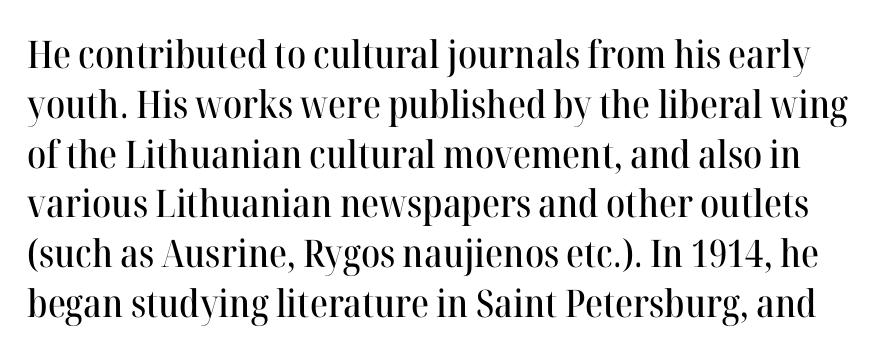
Q: Is the text italic (slanted)? A: No, it is upright.
Q: Is the typeface a serif or a sans-serif typeface? A: Serif.
Q: Is the text underlined? A: No.
Q: Is the spacing between letters normal or unusually wide? A: Normal.
Q: Is the spacing between lines tight, normal or loose? A: Normal.
Q: Width (condensed, normal, or wide)? A: Normal.
Q: Stroke contrast? A: High.
Q: x-height? A: Medium.
Q: Monospaced? A: No.
